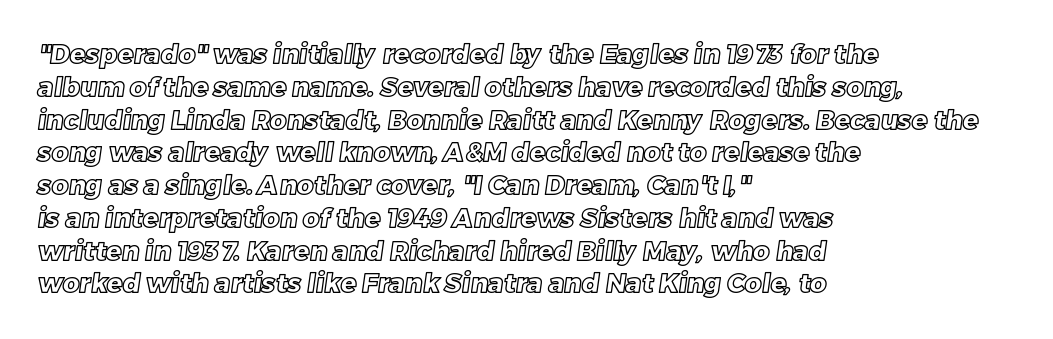
The image shows 26 px text type; set left-aligned, normal line spacing (1.26x), normal letter spacing, not underlined.
